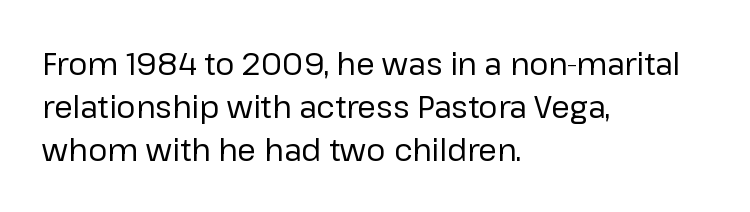
The image shows 30 px regular-weight sans-serif type, upright; set left-aligned, normal line spacing (1.43x), normal letter spacing, not underlined; low stroke contrast and a medium x-height.
